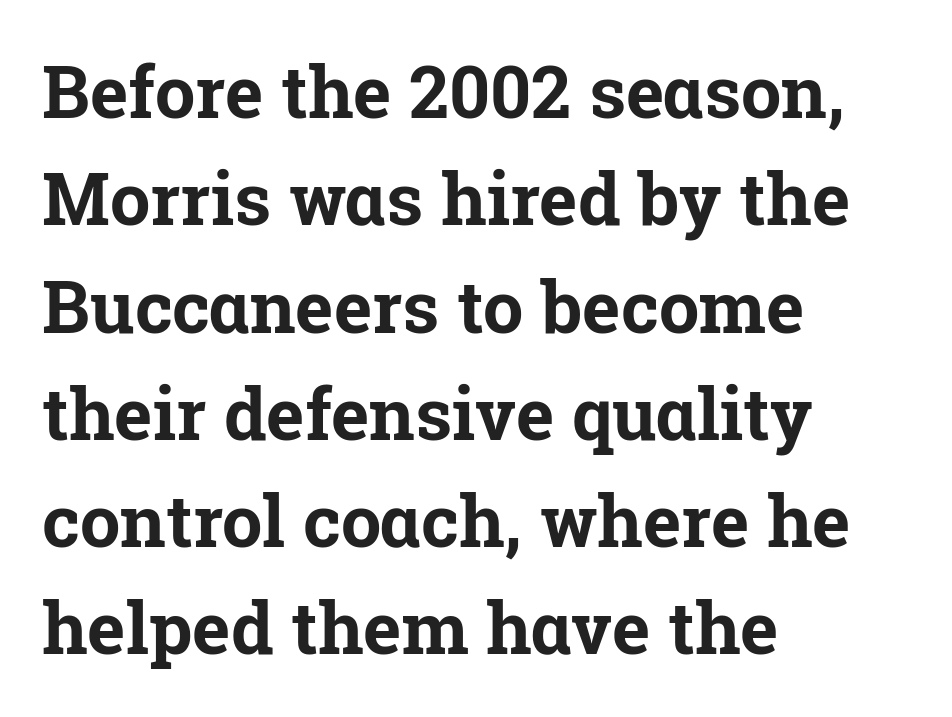
Honestly, the row spacing looks completely unremarkable. Spacing verdict: proportional, widths tailored to each character. The words here are not underlined. The type sits square on the baseline with zero lean. Are there feet on the stems? There are — it's a serif. On the weight axis this lands at bold, roughly 700.
